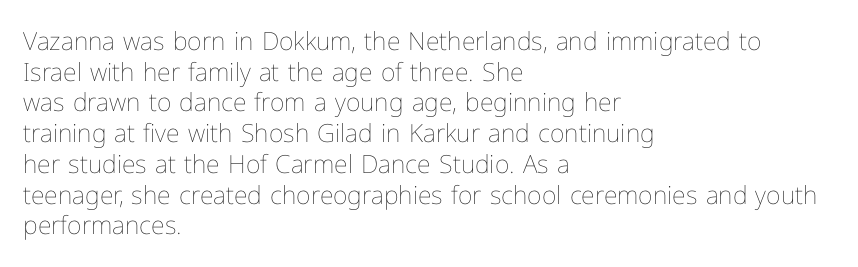
The image shows 25 px text type, upright; set left-aligned, line spacing 1.23x, normal letter spacing, not underlined.
